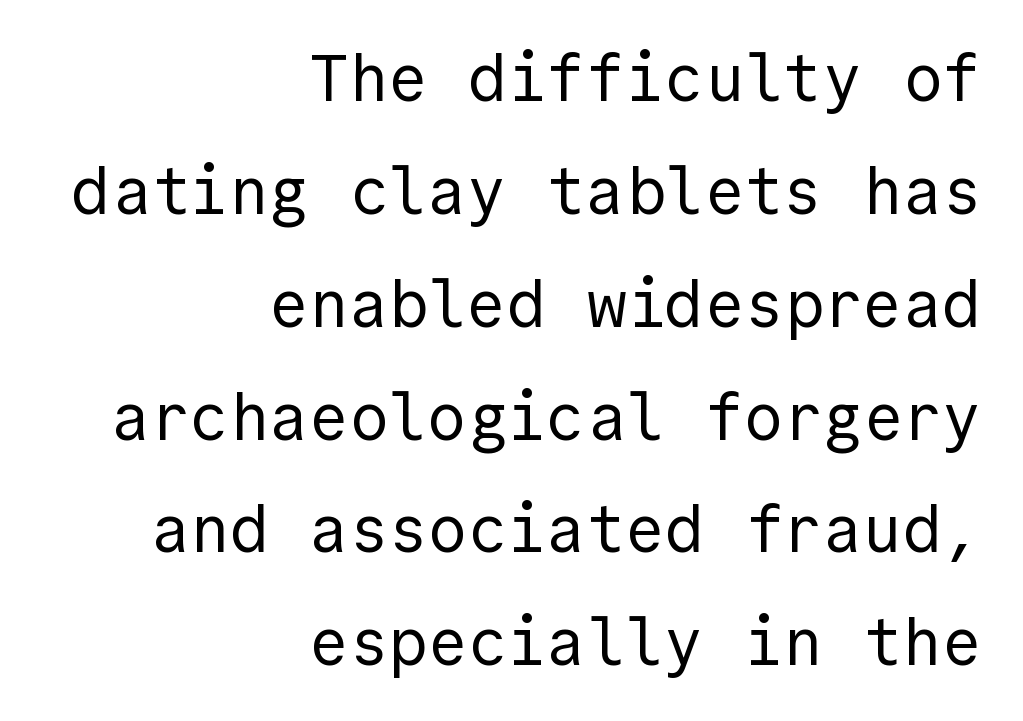
{"serif": "no", "italic": "no", "bold": "no", "weight": "regular", "width": "normal", "x_height": "medium", "underline": "no", "align": "right", "line_spacing_ratio": 1.71, "letter_spacing": "normal", "letter_spacing_em": 0.0, "glyph_px": 66}
